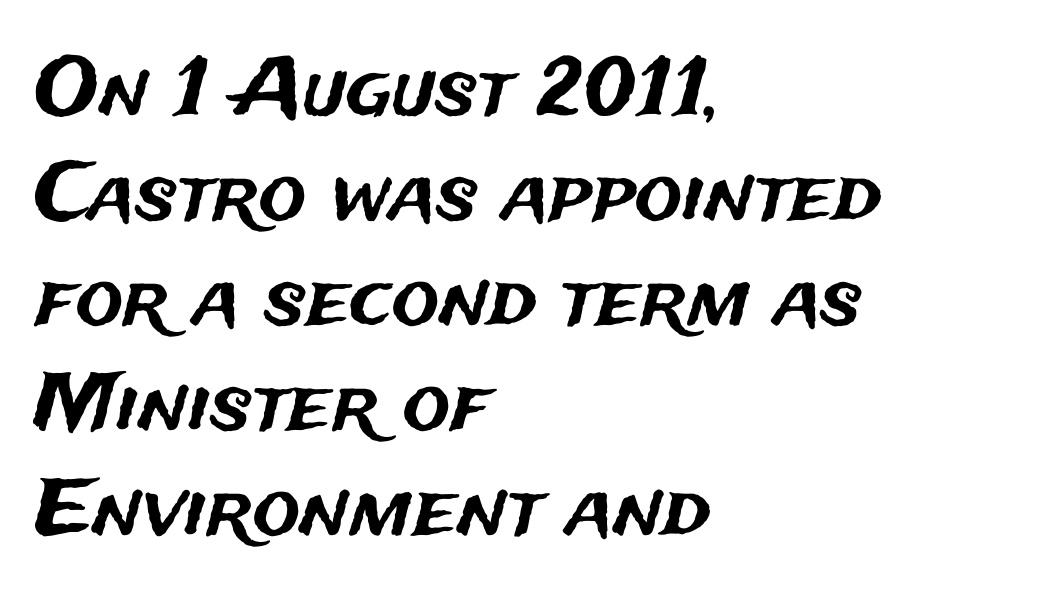
Whoever set this chose a conventional vertical rhythm. Looks like regular typesetting: each glyph gets only the width it needs. If you drew a ruler down the left edge, every line would touch it. Nothing unusual about the tracking: characters are spaced as the font intends.
